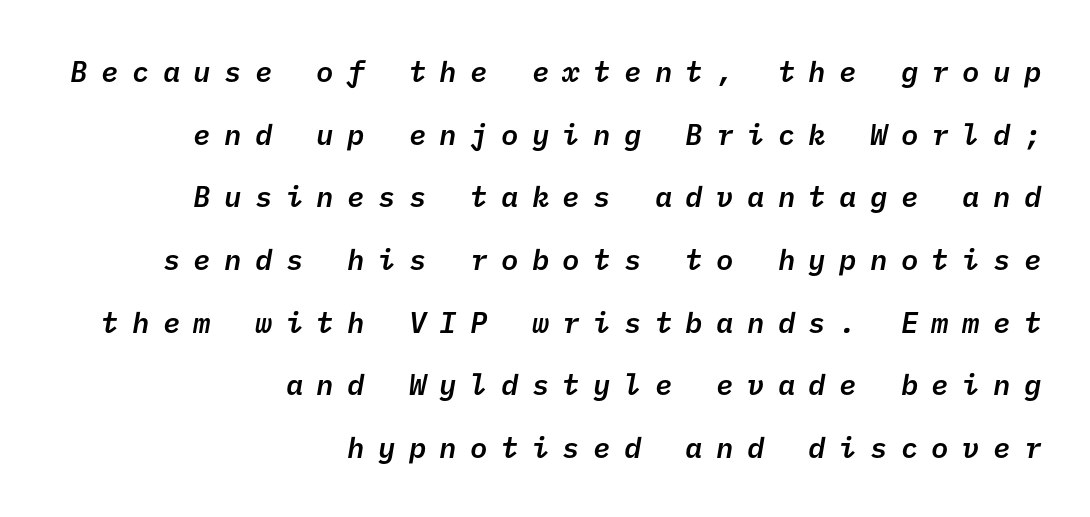
{"serif": "no", "bold": "semi", "weight": "semibold", "width": "normal", "stroke_contrast": "low", "x_height": "medium", "underline": "no", "align": "right", "line_spacing": "loose", "line_spacing_ratio": 2.16, "letter_spacing": "wide", "letter_spacing_em": 0.46, "glyph_px": 29}
